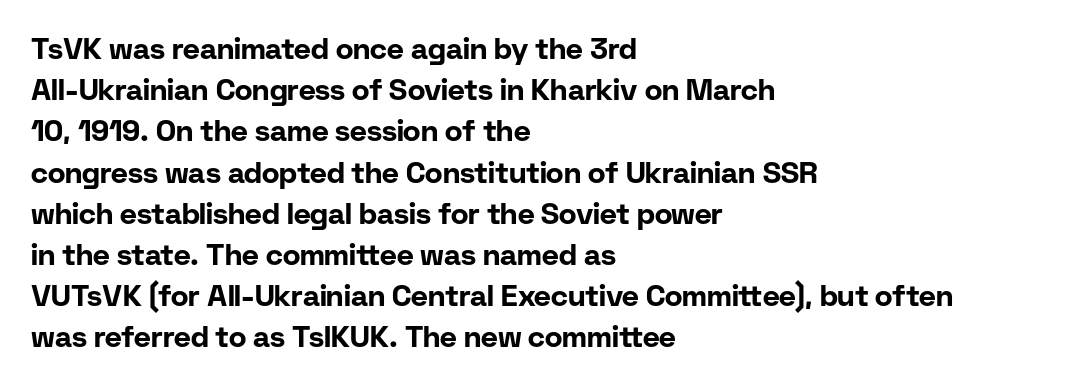
{"serif": "no", "italic": "no", "bold": "yes", "weight": "bold", "width": "normal", "stroke_contrast": "low", "x_height": "medium", "monospaced": "no", "underline": "no", "align": "left", "line_spacing": "normal", "line_spacing_ratio": 1.42, "letter_spacing": "normal", "letter_spacing_em": 0.0, "glyph_px": 29}
